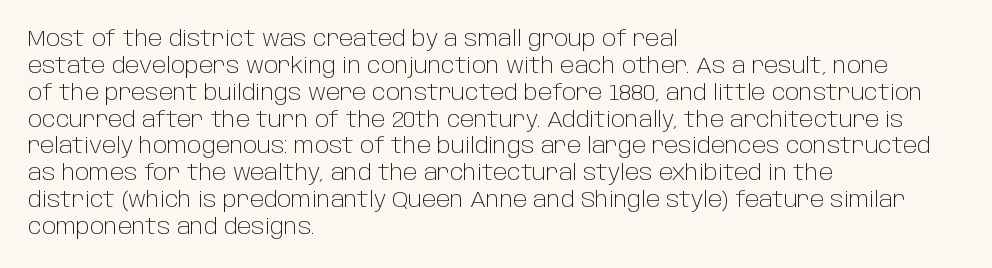
Q: Is the text bold? A: No.
Q: Is the text italic (slanted)? A: No, it is upright.
Q: Is the text underlined? A: No.
Q: How is the paragraph aligned? A: Left-aligned.
Q: Is the spacing between letters normal or unusually wide? A: Normal.
